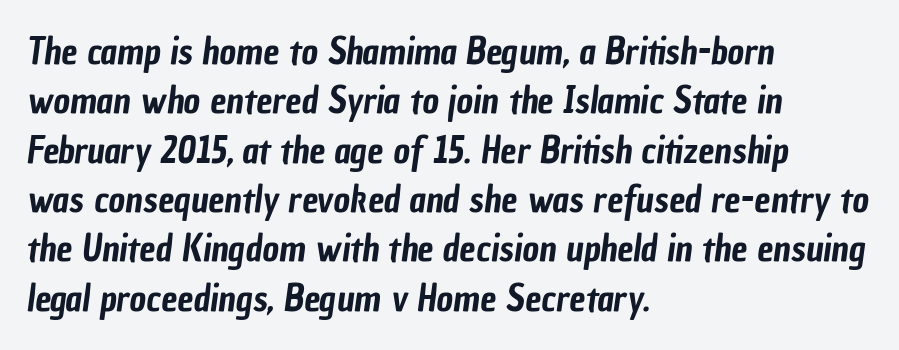
Underline: absent. You could not count columns in this text — the font is proportionally spaced. Students, note that the glyphs here touch the page at normal intervals. One glance says typical: line gaps are just what's usual. Letterform terminals end flat and unadorned throughout the passage. The setting favours the left margin, as ordinary paragraphs usually do.
